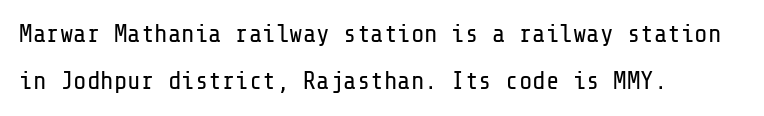
{"italic": "no", "bold": "no", "underline": "no", "align": "left", "line_spacing_ratio": 1.89, "letter_spacing": "normal", "letter_spacing_em": 0.0, "glyph_px": 25}
